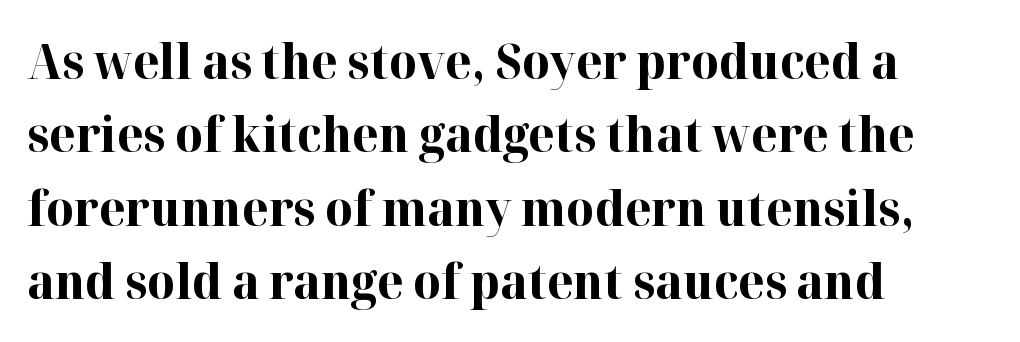
The image shows 48 px bold serif type, upright; set left-aligned, normal line spacing (1.53x), normal letter spacing, not underlined; high stroke contrast and a medium x-height.
